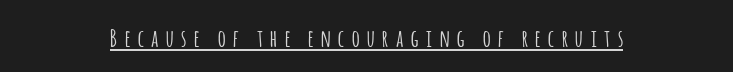
Q: Is the text italic (slanted)? A: No, it is upright.
Q: Is the text underlined? A: Yes.
Q: How is the paragraph aligned? A: Centered.
Q: Is the spacing between letters normal or unusually wide? A: Unusually wide.
